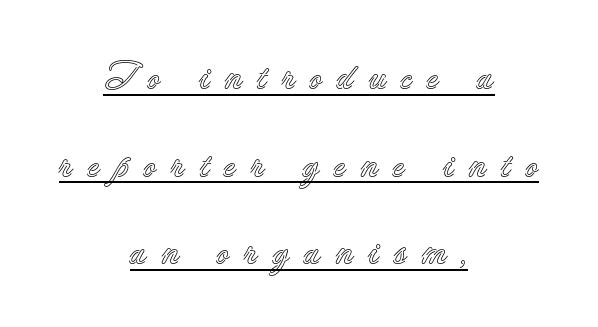
Beneath each row of characters lies a ruled line. Compared with a flush-left layout, this one balances lines on the center instead. The letters advance in unequal steps, a hallmark of proportional type.
